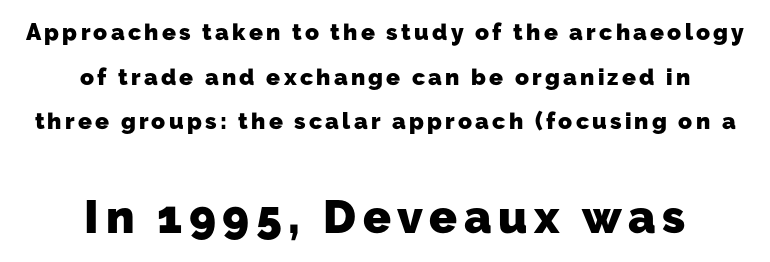
Q: Is the text bold? A: Yes.
Q: Is the typeface a serif or a sans-serif typeface? A: Sans-serif.
Q: Is the text underlined? A: No.
Q: How is the paragraph aligned? A: Centered.
Q: Is the spacing between lines tight, normal or loose? A: Loose.
Q: Which block of text is set in a larger size, the first (top) or the second (bottom)? A: The second (bottom) one.
Q: Width (condensed, normal, or wide)? A: Normal.
Q: Stroke contrast? A: Low.
Q: x-height? A: Medium.
Q: Monospaced? A: No.
